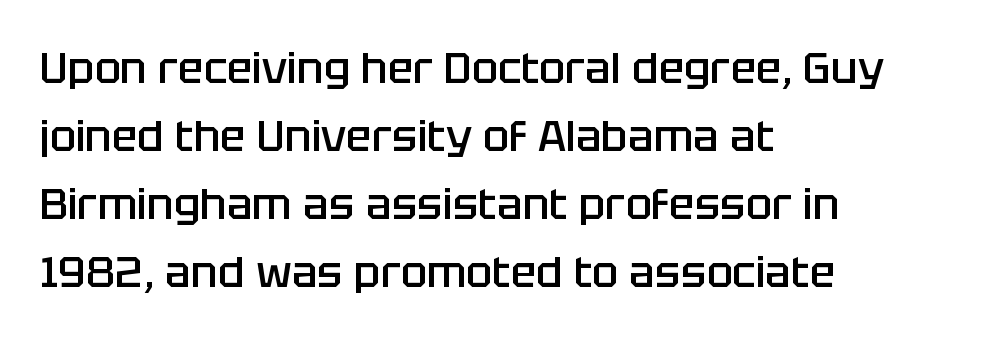
Here the glyphs are tracked normally, forming tight word shapes. Does the weight exceed regular? Yes, but only to semibold. Posture: vertical. Baseline-to-baseline distance is the conventional proportion of letter height. The characters display no serif detailing; their extremities are plain. The rendering uses natural spacing where letterforms have individual widths.
